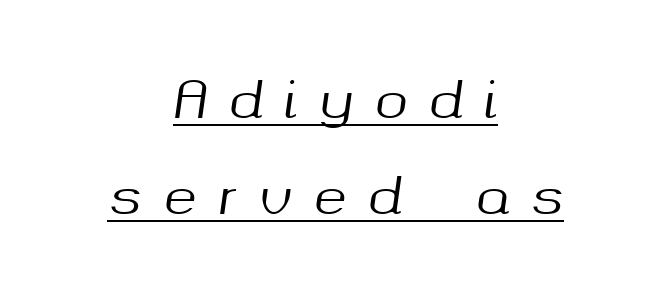
Q: Is the text italic (slanted)? A: Yes, it leans right by about 8 degrees.
Q: Is the text underlined? A: Yes.
Q: How is the paragraph aligned? A: Centered.
Q: Is the spacing between letters normal or unusually wide? A: Unusually wide.
Q: Is the spacing between lines tight, normal or loose? A: Loose.
Q: Width (condensed, normal, or wide)? A: Normal.
Q: Stroke contrast? A: Medium.
Q: x-height? A: Medium.
Q: Monospaced? A: No.
